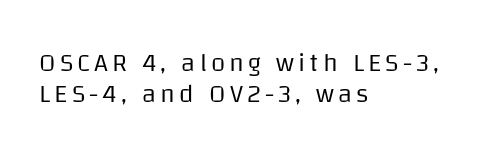
The image shows 26 px text type, upright; set left-aligned, line spacing 1.2x, not underlined.
